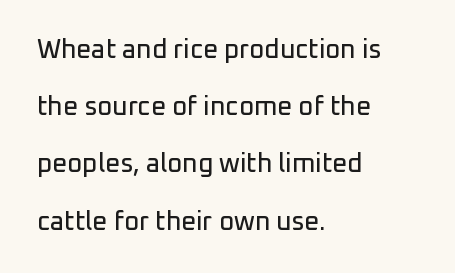
Q: Is the text italic (slanted)? A: No, it is upright.
Q: Is the text underlined? A: No.
Q: How is the paragraph aligned? A: Left-aligned.
Q: Is the spacing between letters normal or unusually wide? A: Normal.
Q: Is the spacing between lines tight, normal or loose? A: Loose.
